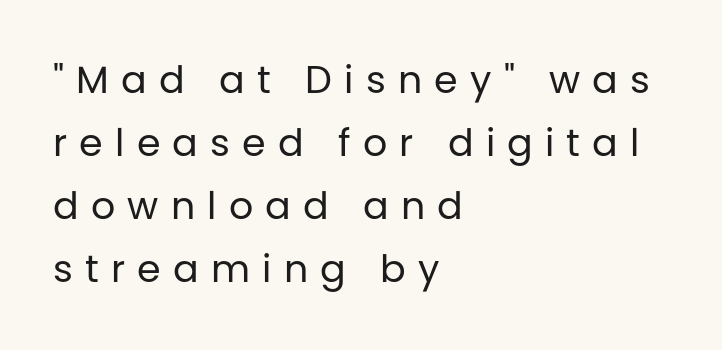
{"serif": "no", "italic": "no", "bold": "no", "weight": "regular", "width": "normal", "stroke_contrast": "low", "x_height": "large", "monospaced": "no", "underline": "no", "align": "left", "line_spacing": "normal", "line_spacing_ratio": 1.66, "letter_spacing": "wide", "letter_spacing_em": 0.32, "glyph_px": 38}
